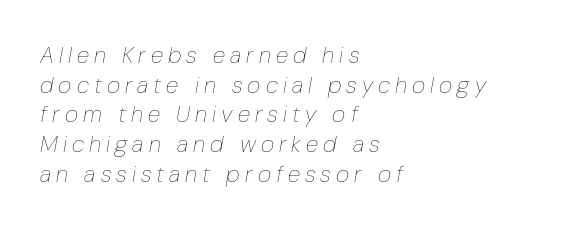
The gap between lines stays unmarked. The passage is arranged the way most books set body copy — flush left. A quiet, ordinary-to-light weight characterises the typeface. Vertically, the passage feels balanced, rows spaced as you'd expect.
